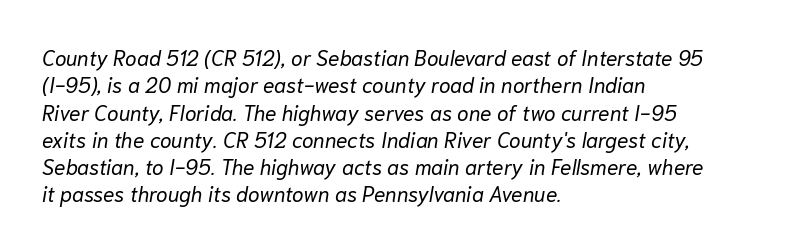
{"italic": "yes", "lean": "right", "slant_degrees": 10, "bold": "no", "underline": "no", "align": "left", "line_spacing": "normal", "line_spacing_ratio": 1.3, "letter_spacing": "normal", "letter_spacing_em": 0.0, "glyph_px": 21}
